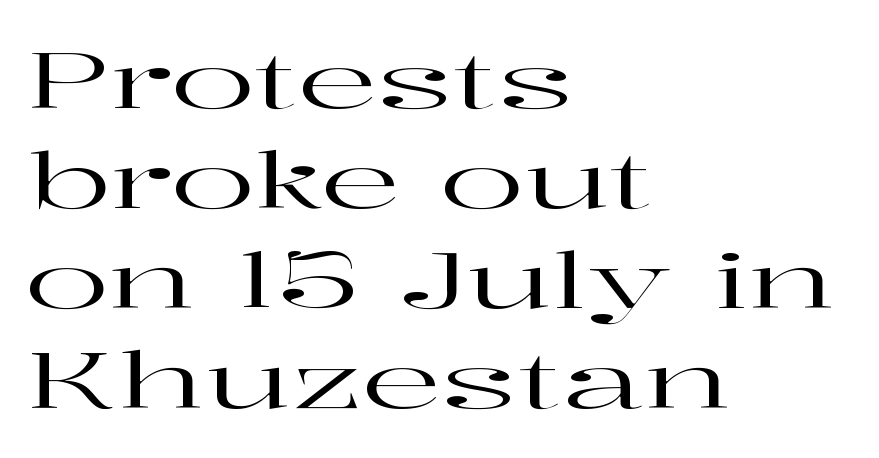
The image shows 78 px wide serif type, upright; set left-aligned, normal line spacing (1.28x), normal letter spacing, not underlined; high stroke contrast and a medium x-height.
